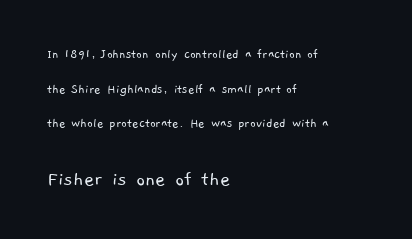
{"bold": "no", "underline": "no", "align": "left", "line_spacing": "loose", "line_spacing_ratio": 2.47, "letter_spacing": "normal", "letter_spacing_em": 0.0, "larger_block": "second", "size_ratio": 1.57, "glyph_px": 22}
